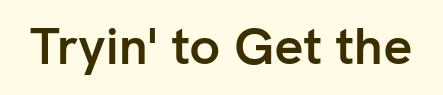
The image shows 51 px semibold sans-serif type, upright; set normal letter spacing, not underlined; low stroke contrast and a medium x-height.
